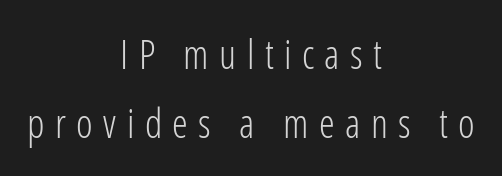
{"serif": "no", "italic": "no", "bold": "no", "weight": "light", "width": "condensed", "stroke_contrast": "low", "x_height": "medium", "monospaced": "no", "underline": "no", "align": "center", "line_spacing_ratio": 1.72, "letter_spacing": "wide", "letter_spacing_em": 0.26, "glyph_px": 40}
